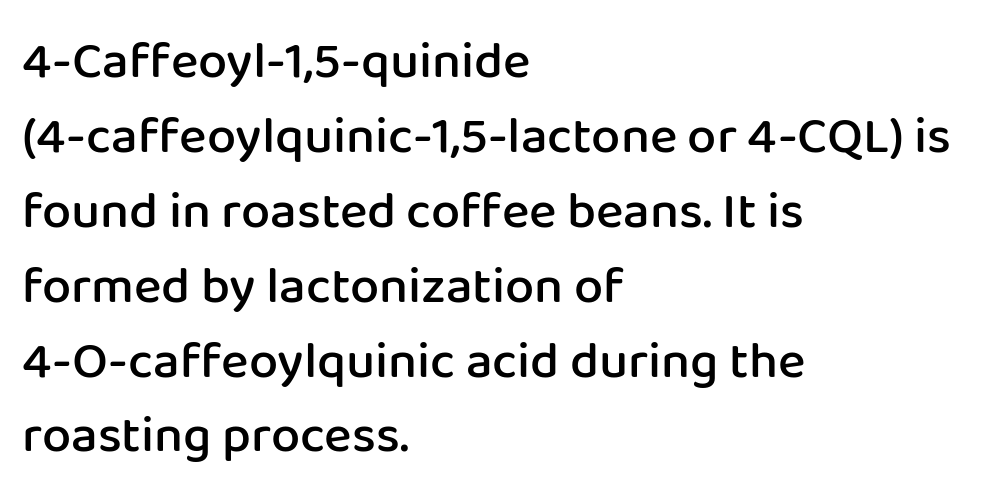
{"serif": "no", "italic": "no", "bold": "semi", "weight": "semibold", "width": "normal", "stroke_contrast": "low", "x_height": "medium", "monospaced": "no", "underline": "no", "align": "left", "line_spacing": "normal", "line_spacing_ratio": 1.44, "letter_spacing": "normal", "letter_spacing_em": 0.0, "glyph_px": 52}
